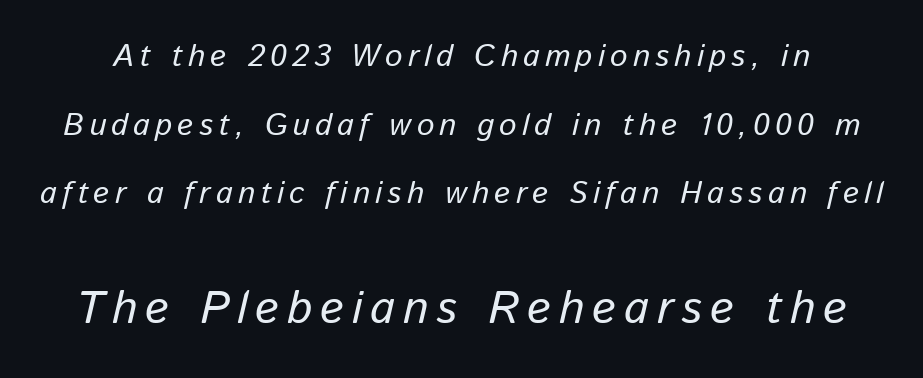
Q: Is the text bold? A: No.
Q: Is the text italic (slanted)? A: Yes, it leans right by about 13 degrees.
Q: Is the text underlined? A: No.
Q: Is the spacing between lines tight, normal or loose? A: Loose.
Q: Which block of text is set in a larger size, the first (top) or the second (bottom)? A: The second (bottom) one.
Q: Width (condensed, normal, or wide)? A: Normal.
Q: Stroke contrast? A: Low.
Q: x-height? A: Medium.
Q: Monospaced? A: No.
